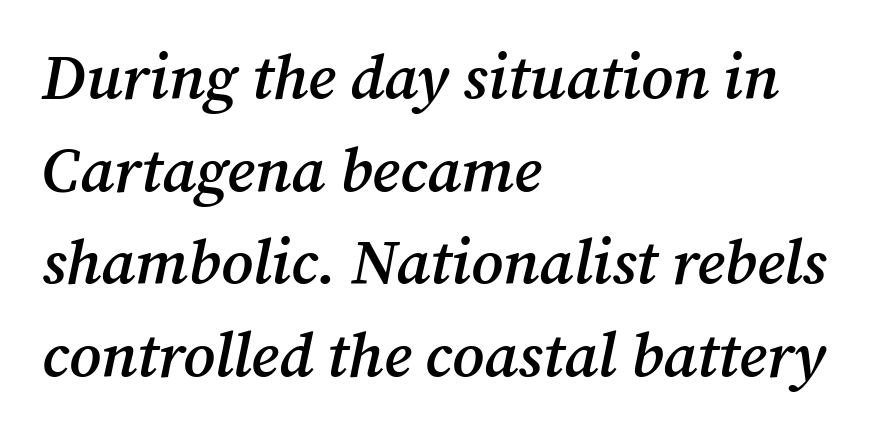
Q: Is the text bold? A: Semi-bold.
Q: Is the text italic (slanted)? A: Yes, it leans right by about 12 degrees.
Q: Is the typeface a serif or a sans-serif typeface? A: Serif.
Q: Is the text underlined? A: No.
Q: How is the paragraph aligned? A: Left-aligned.
Q: Is the spacing between letters normal or unusually wide? A: Normal.
Q: Is the spacing between lines tight, normal or loose? A: Normal.
Q: Width (condensed, normal, or wide)? A: Normal.
Q: Stroke contrast? A: Medium.
Q: x-height? A: Medium.
Q: Monospaced? A: No.
